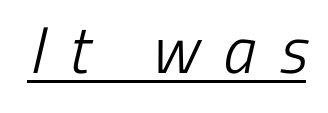
The sample's only ornament is a line tracing under the words. A quiet, ordinary-to-light weight characterises the typeface. Letterform terminals end flat and unadorned throughout the passage. Do the characters align in a grid? No, the font is proportional. Tracking value appears strongly positive — letters spread wide.
